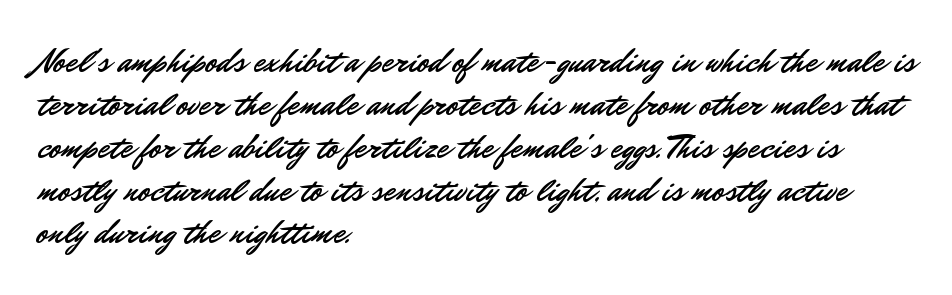
Q: Is the text italic (slanted)? A: Yes.
Q: Is the typeface a serif or a sans-serif typeface? A: Sans-serif.
Q: Is the text underlined? A: No.
Q: How is the paragraph aligned? A: Left-aligned.
Q: Is the spacing between letters normal or unusually wide? A: Normal.
Q: Is the spacing between lines tight, normal or loose? A: Normal.
Q: Width (condensed, normal, or wide)? A: Normal.
Q: Stroke contrast? A: Low.
Q: x-height? A: Small.
Q: Monospaced? A: No.
